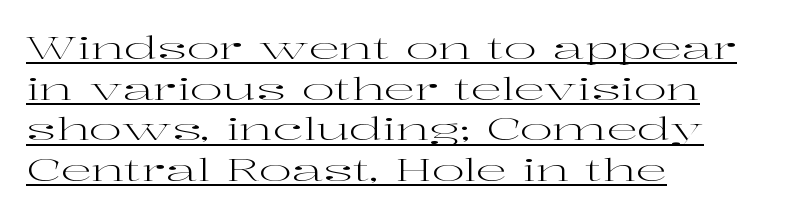
{"serif": "yes", "italic": "no", "bold": "no", "weight": "regular", "width": "wide", "stroke_contrast": "high", "x_height": "medium", "monospaced": "no", "underline": "yes", "align": "left", "line_spacing": "normal", "line_spacing_ratio": 1.31, "letter_spacing": "normal", "letter_spacing_em": 0.0, "glyph_px": 31}
